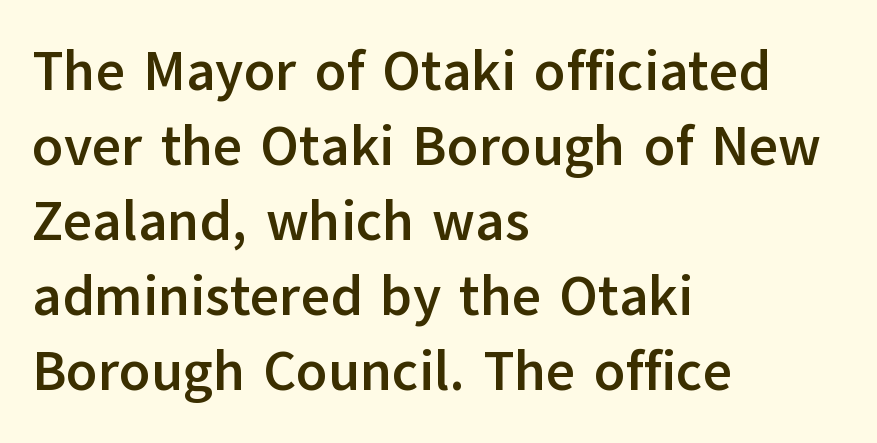
Q: Is the text bold? A: Yes.
Q: Is the text italic (slanted)? A: No, it is upright.
Q: Is the typeface a serif or a sans-serif typeface? A: Sans-serif.
Q: Is the text underlined? A: No.
Q: How is the paragraph aligned? A: Left-aligned.
Q: Is the spacing between letters normal or unusually wide? A: Normal.
Q: Is the spacing between lines tight, normal or loose? A: Normal.
Q: Width (condensed, normal, or wide)? A: Normal.
Q: Stroke contrast? A: Low.
Q: x-height? A: Medium.
Q: Monospaced? A: No.
